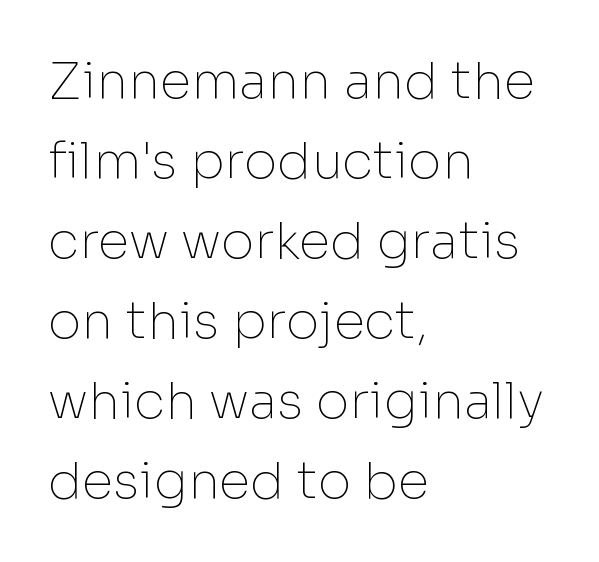
Q: Is the text bold? A: No.
Q: Is the text italic (slanted)? A: No, it is upright.
Q: Is the typeface a serif or a sans-serif typeface? A: Sans-serif.
Q: Is the text underlined? A: No.
Q: How is the paragraph aligned? A: Left-aligned.
Q: Is the spacing between letters normal or unusually wide? A: Normal.
Q: Is the spacing between lines tight, normal or loose? A: Normal.
Q: Width (condensed, normal, or wide)? A: Normal.
Q: Stroke contrast? A: Low.
Q: x-height? A: Medium.
Q: Monospaced? A: No.
